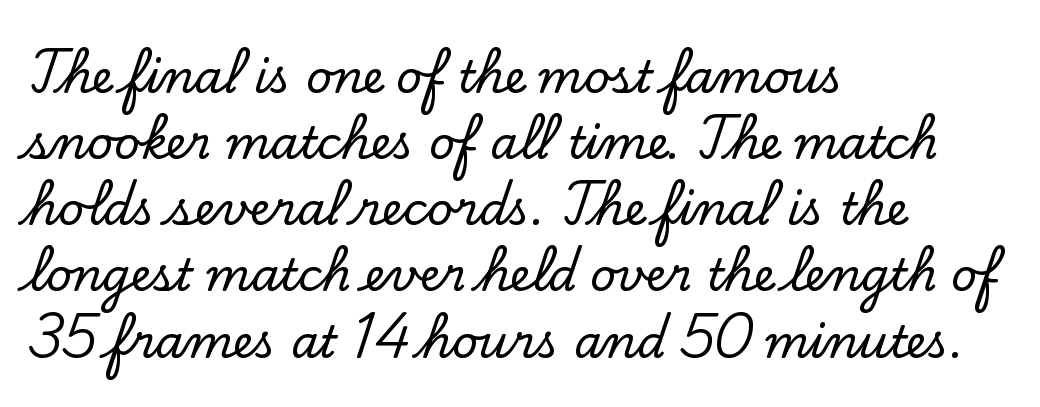
The passage shown has conventional tracking throughout. Clear beneath every line of the passage. Think of a printed novel: that variable character pitch is what you see here. Typographically, this falls in the serif category.
